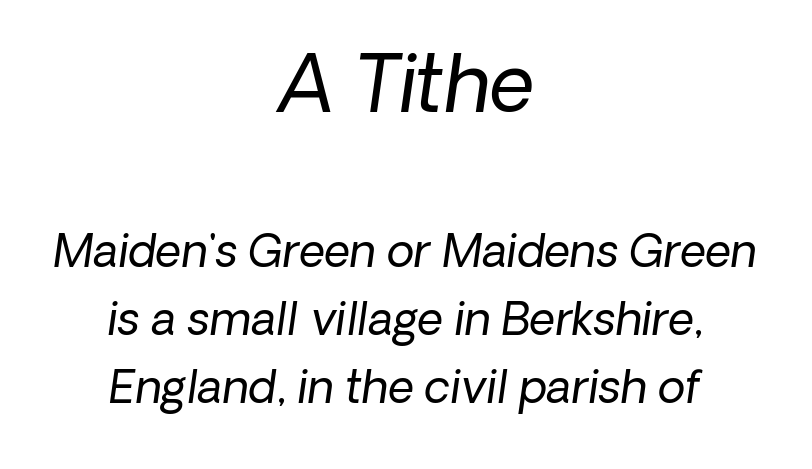
Q: Is the text bold? A: No.
Q: Is the typeface a serif or a sans-serif typeface? A: Sans-serif.
Q: Is the text underlined? A: No.
Q: How is the paragraph aligned? A: Centered.
Q: Is the spacing between letters normal or unusually wide? A: Normal.
Q: Is the spacing between lines tight, normal or loose? A: Normal.
Q: Which block of text is set in a larger size, the first (top) or the second (bottom)? A: The first (top) one.
Q: Width (condensed, normal, or wide)? A: Normal.
Q: Stroke contrast? A: Low.
Q: x-height? A: Medium.
Q: Monospaced? A: No.
